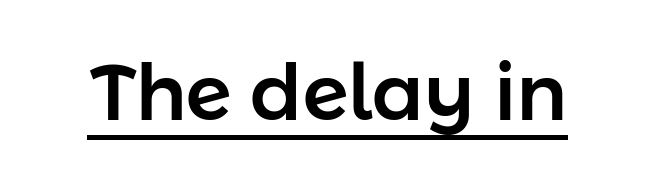
{"serif": "no", "italic": "no", "width": "normal", "stroke_contrast": "low", "x_height": "medium", "monospaced": "no", "underline": "yes", "letter_spacing": "normal", "letter_spacing_em": 0.0, "glyph_px": 77}
